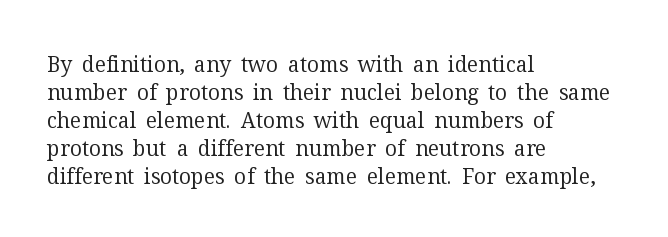
{"italic": "no", "bold": "no", "underline": "no", "align": "left", "line_spacing": "normal", "line_spacing_ratio": 1.33, "letter_spacing": "normal", "letter_spacing_em": 0.0, "glyph_px": 21}
